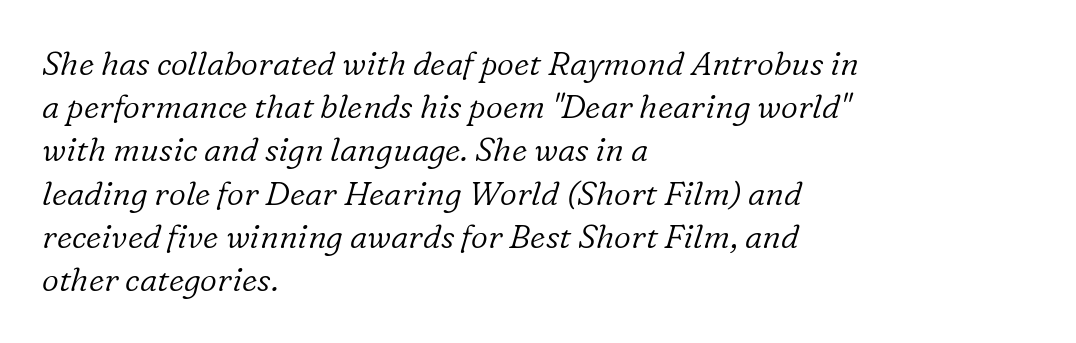
{"serif": "yes", "italic": "yes", "lean": "right", "slant_degrees": 16, "bold": "no", "weight": "light", "width": "normal", "stroke_contrast": "low", "x_height": "medium", "monospaced": "no", "underline": "no", "align": "left", "line_spacing": "normal", "line_spacing_ratio": 1.31, "letter_spacing": "normal", "letter_spacing_em": 0.0, "glyph_px": 33}
